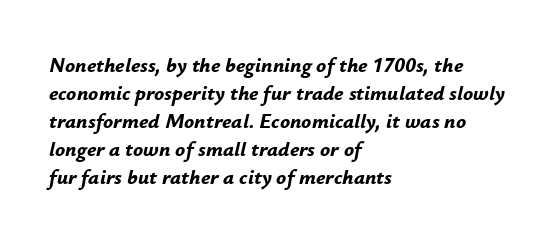
{"italic": "yes", "lean": "right", "slant_degrees": 12, "bold": "yes", "underline": "no", "align": "left", "line_spacing": "normal", "line_spacing_ratio": 1.33, "letter_spacing": "normal", "letter_spacing_em": 0.0, "glyph_px": 21}
